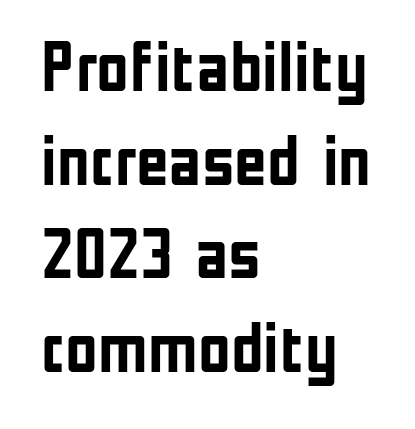
{"serif": "no", "italic": "no", "bold": "yes", "weight": "semibold", "width": "condensed", "stroke_contrast": "low", "x_height": "medium", "monospaced": "no", "underline": "no", "align": "left", "line_spacing": "normal", "line_spacing_ratio": 1.32, "letter_spacing": "normal", "letter_spacing_em": 0.0, "glyph_px": 71}
